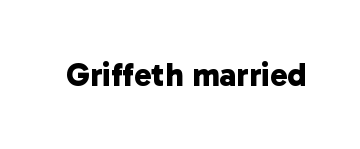
Q: Is the text bold? A: Yes.
Q: Is the typeface a serif or a sans-serif typeface? A: Sans-serif.
Q: Is the text underlined? A: No.
Q: Is the spacing between letters normal or unusually wide? A: Normal.
Q: Width (condensed, normal, or wide)? A: Normal.
Q: Stroke contrast? A: Low.
Q: x-height? A: Medium.
Q: Monospaced? A: No.
